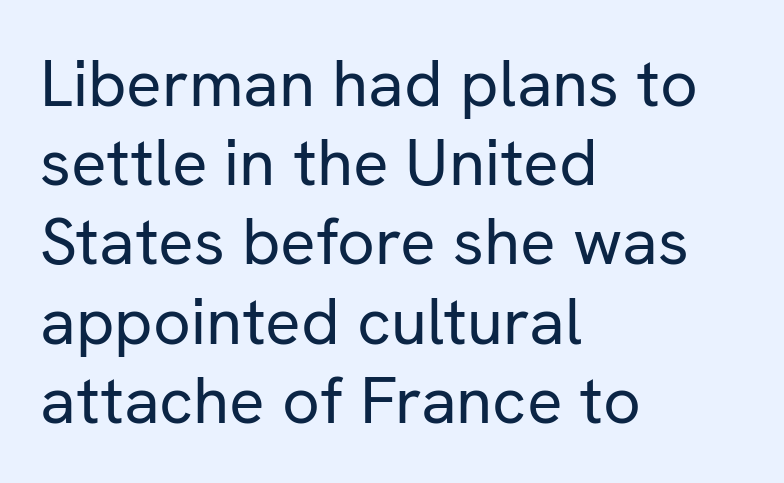
The image shows 66 px regular-weight sans-serif type, upright; set left-aligned, line spacing 1.2x, normal letter spacing, not underlined; low stroke contrast and a medium x-height.
